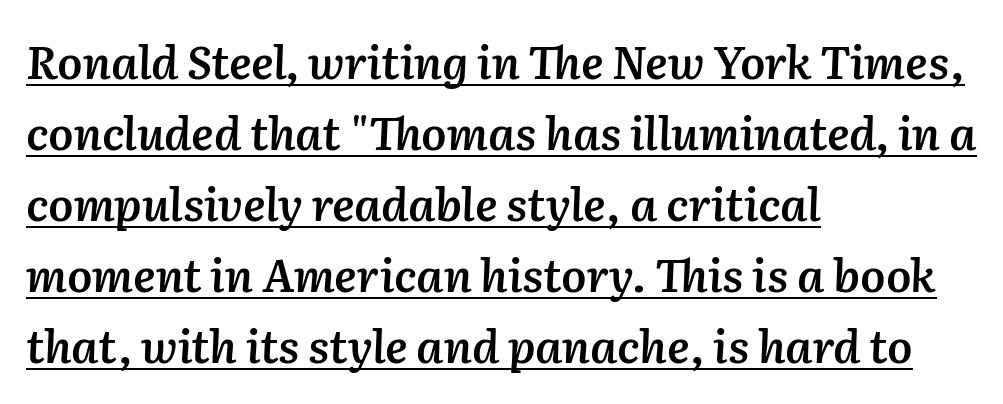
Q: Is the text bold? A: Semi-bold.
Q: Is the text italic (slanted)? A: Yes, it leans right by about 2 degrees.
Q: Is the text underlined? A: Yes.
Q: How is the paragraph aligned? A: Left-aligned.
Q: Is the spacing between letters normal or unusually wide? A: Normal.
Q: Is the spacing between lines tight, normal or loose? A: Normal.
Q: Width (condensed, normal, or wide)? A: Normal.
Q: Stroke contrast? A: Medium.
Q: x-height? A: Medium.
Q: Monospaced? A: No.
